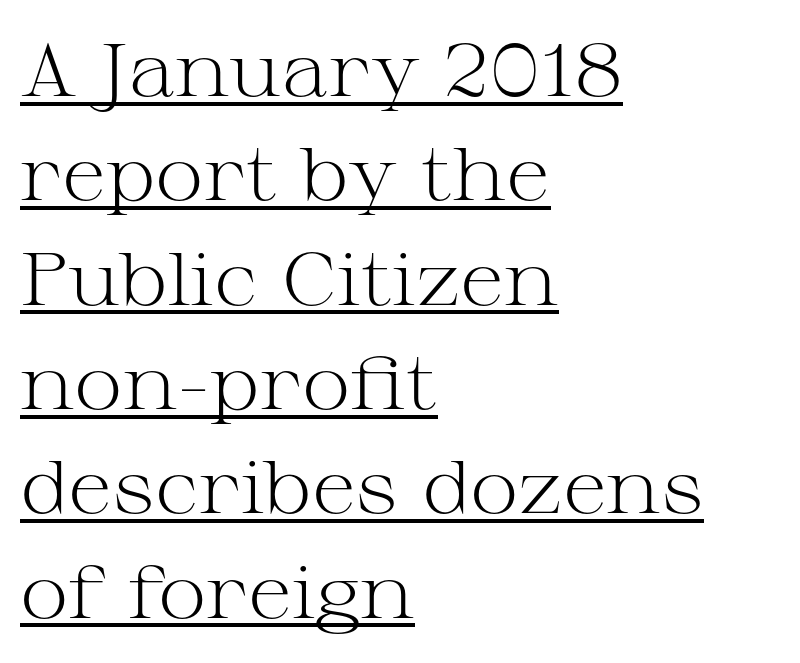
The glyphs in this specimen are seriffed. Left-aligned paragraph, ragged on the right. Letter spacing: default. Compared with typical paragraphs, the rows here are spaced about the same. Is this a heavy cut? Hardly; it is regular or lighter. The passage shown is typed in a proportional face where columns would drift.
